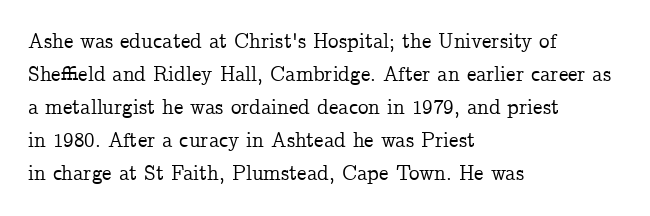
{"italic": "no", "underline": "no", "align": "left", "line_spacing": "normal", "line_spacing_ratio": 1.57, "letter_spacing": "normal", "letter_spacing_em": 0.0, "glyph_px": 21}
